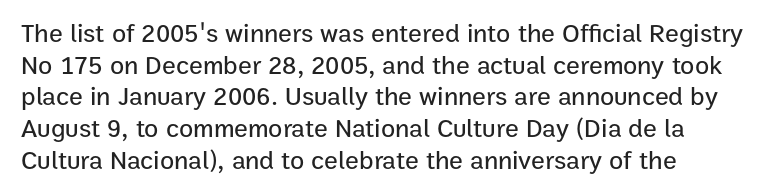
{"italic": "no", "underline": "no", "align": "left", "line_spacing_ratio": 1.22, "letter_spacing": "normal", "letter_spacing_em": 0.0, "glyph_px": 26}
